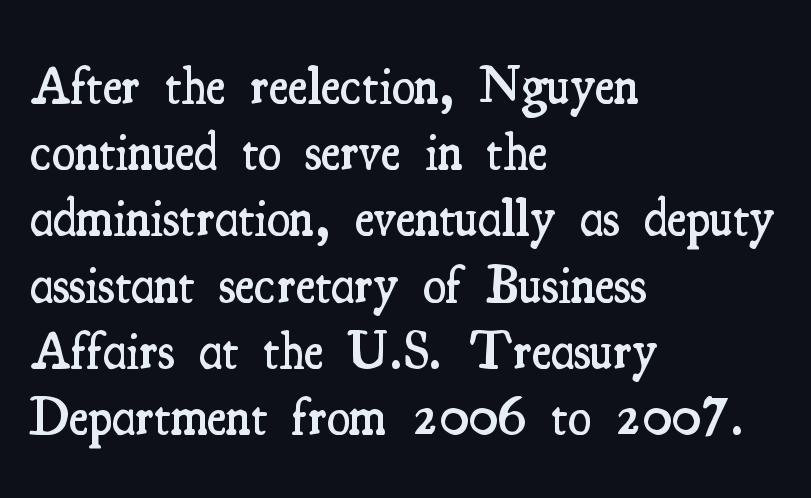
The image shows 53 px semibold, condensed serif type, upright; set left-aligned, normal line spacing (1.25x), normal letter spacing, not underlined; medium stroke contrast and a small x-height.
